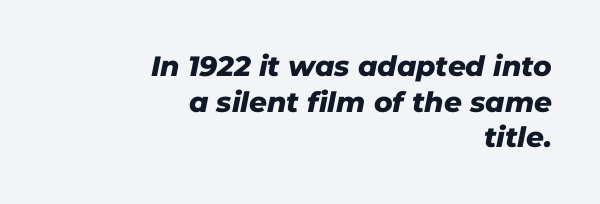
The image shows 28 px heavy type, italic (leaning right); set right-aligned, normal line spacing (1.27x), normal letter spacing, not underlined; low stroke contrast and a medium x-height.
